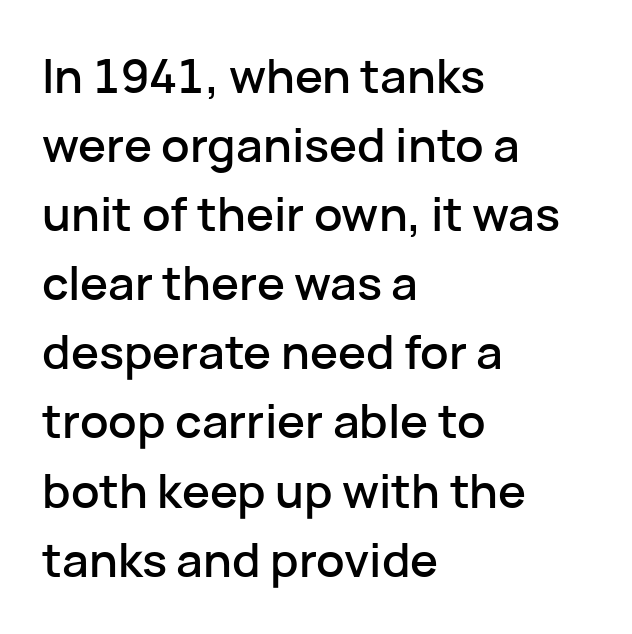
Q: Is the text italic (slanted)? A: No, it is upright.
Q: Is the typeface a serif or a sans-serif typeface? A: Sans-serif.
Q: Is the text underlined? A: No.
Q: How is the paragraph aligned? A: Left-aligned.
Q: Is the spacing between letters normal or unusually wide? A: Normal.
Q: Is the spacing between lines tight, normal or loose? A: Normal.
Q: Width (condensed, normal, or wide)? A: Normal.
Q: Stroke contrast? A: Low.
Q: x-height? A: Medium.
Q: Monospaced? A: No.
